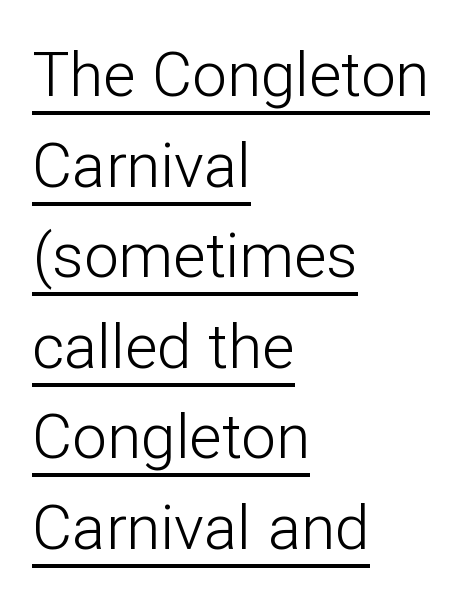
Q: Is the text bold? A: No.
Q: Is the text italic (slanted)? A: No, it is upright.
Q: Is the typeface a serif or a sans-serif typeface? A: Sans-serif.
Q: Is the text underlined? A: Yes.
Q: How is the paragraph aligned? A: Left-aligned.
Q: Is the spacing between letters normal or unusually wide? A: Normal.
Q: Is the spacing between lines tight, normal or loose? A: Normal.
Q: Width (condensed, normal, or wide)? A: Normal.
Q: Stroke contrast? A: Low.
Q: x-height? A: Medium.
Q: Monospaced? A: No.
